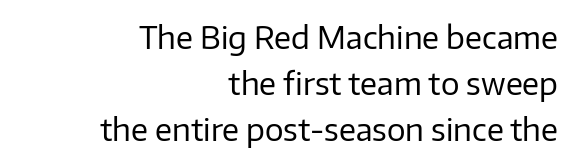
Q: Is the text bold? A: No.
Q: Is the text italic (slanted)? A: No, it is upright.
Q: Is the typeface a serif or a sans-serif typeface? A: Sans-serif.
Q: Is the text underlined? A: No.
Q: How is the paragraph aligned? A: Right-aligned.
Q: Is the spacing between letters normal or unusually wide? A: Normal.
Q: Is the spacing between lines tight, normal or loose? A: Normal.
Q: Width (condensed, normal, or wide)? A: Normal.
Q: Stroke contrast? A: Low.
Q: x-height? A: Medium.
Q: Monospaced? A: No.
